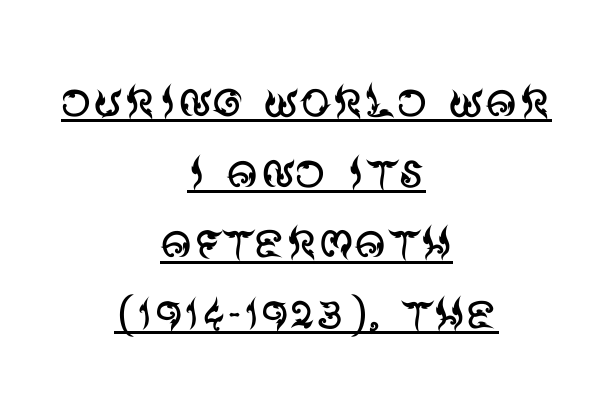
{"serif": "no", "italic": "no", "bold": "no", "weight": "regular", "width": "normal", "stroke_contrast": "medium", "x_height": "large", "monospaced": "no", "underline": "yes", "align": "center", "line_spacing": "tight", "line_spacing_ratio": 1.14, "letter_spacing": "normal", "letter_spacing_em": 0.0, "glyph_px": 62}
